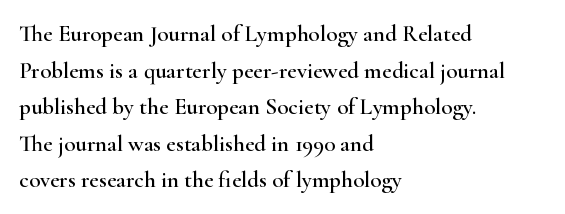
{"italic": "no", "underline": "no", "align": "left", "line_spacing": "normal", "line_spacing_ratio": 1.59, "letter_spacing": "normal", "letter_spacing_em": 0.0, "glyph_px": 23}
